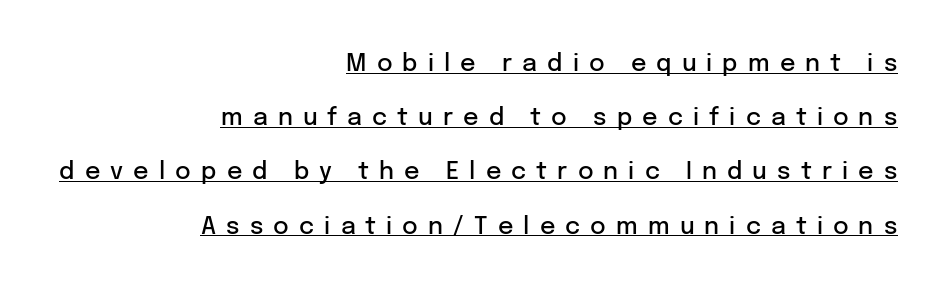
{"italic": "no", "bold": "semi", "underline": "yes", "align": "right", "line_spacing": "loose", "line_spacing_ratio": 2.26, "letter_spacing": "wide", "letter_spacing_em": 0.42, "glyph_px": 24}
